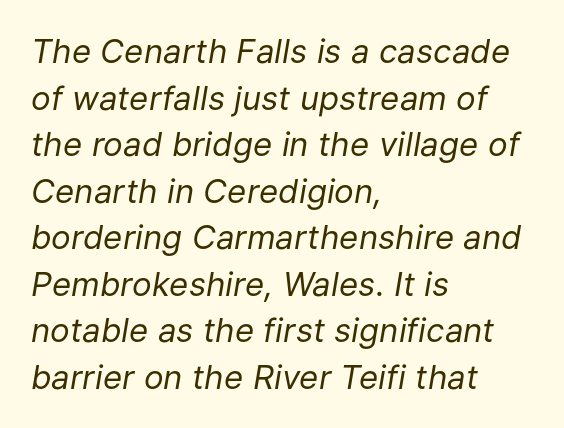
The strip under each line holds only bare page. Character widths vary here, with narrow letters taking less room than wide ones. Every character sits at an angle, as italics do. Nothing heavy about these letters — not bold at all. Layout note: lines flush left.
